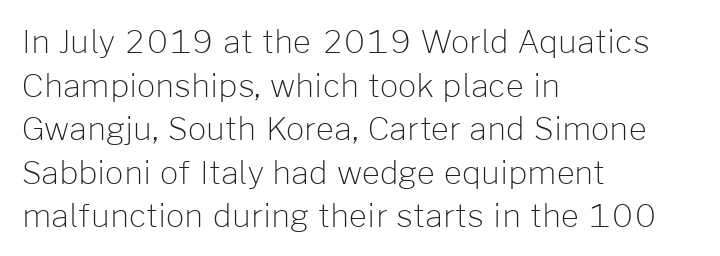
{"serif": "no", "italic": "no", "bold": "no", "weight": "light", "width": "normal", "stroke_contrast": "low", "x_height": "medium", "monospaced": "no", "underline": "no", "align": "left", "line_spacing": "normal", "line_spacing_ratio": 1.36, "letter_spacing": "normal", "letter_spacing_em": 0.0, "glyph_px": 32}
